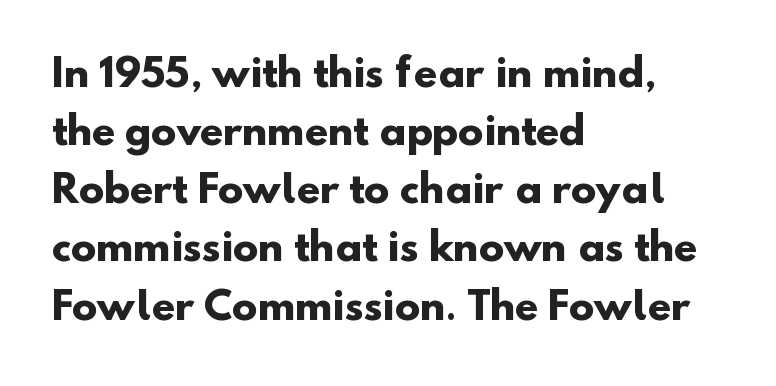
The image shows 38 px heavy sans-serif type; set left-aligned, normal line spacing (1.53x), normal letter spacing, not underlined; low stroke contrast and a small x-height.
